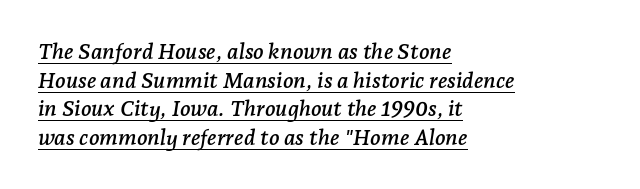
{"italic": "yes", "lean": "right", "slant_degrees": 7, "underline": "yes", "align": "left", "line_spacing": "normal", "line_spacing_ratio": 1.3, "letter_spacing": "normal", "letter_spacing_em": 0.0, "glyph_px": 22}
